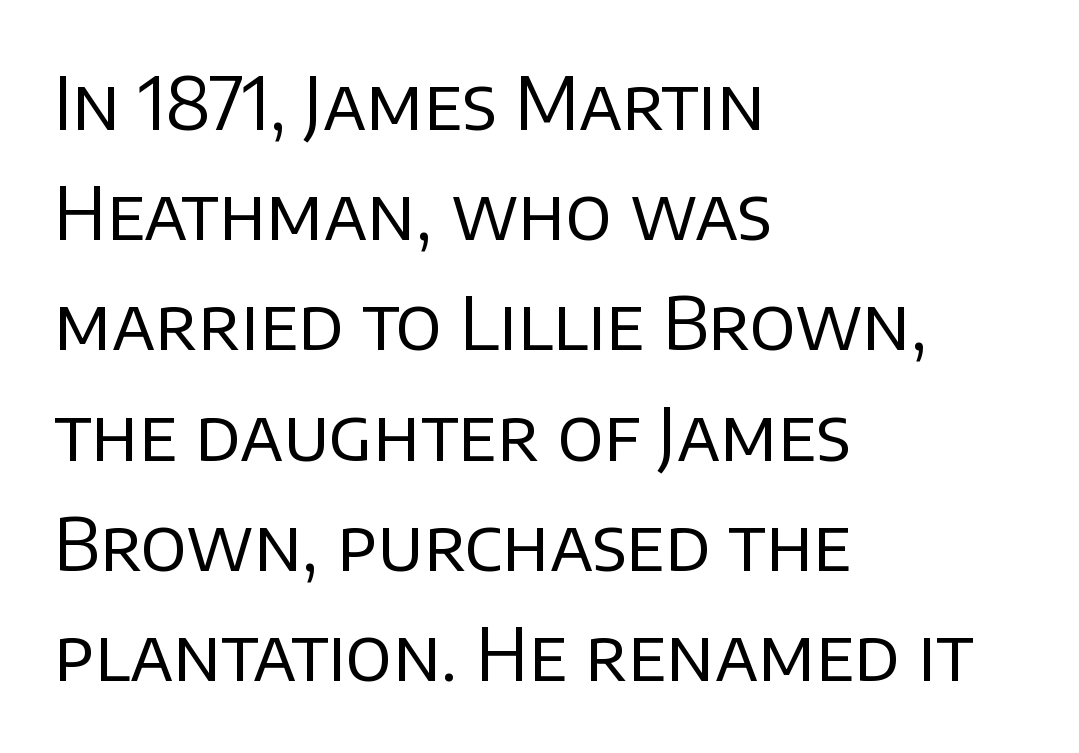
The image shows 73 px regular-weight sans-serif type, upright; set left-aligned, normal line spacing (1.51x), normal letter spacing, not underlined; low stroke contrast and a large x-height.
